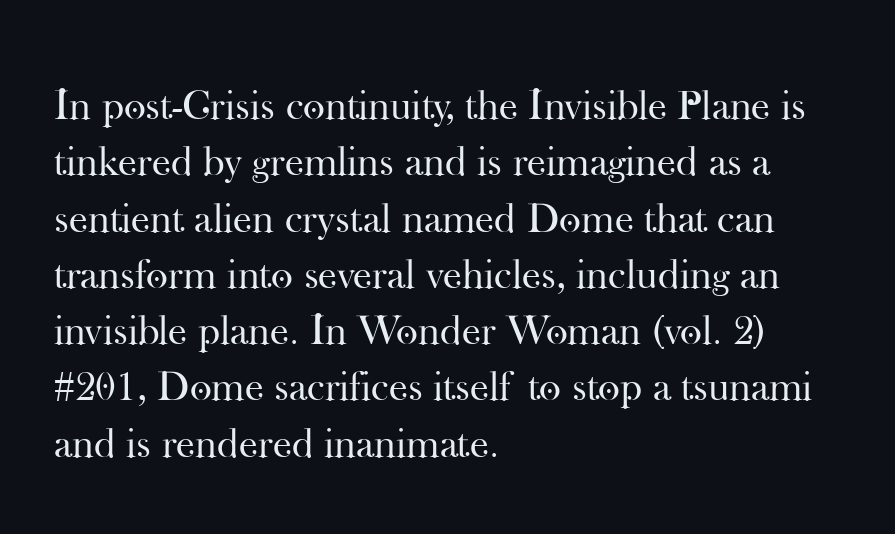
The image shows 42 px regular-weight serif type, upright; set left-aligned, normal line spacing (1.34x), normal letter spacing, not underlined; high stroke contrast and a small x-height.
